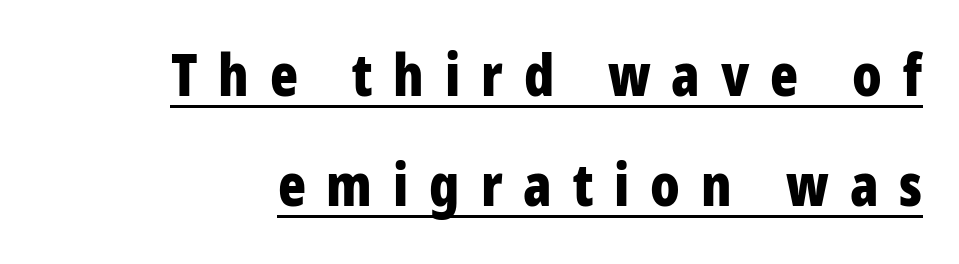
The image shows 58 px bold, condensed sans-serif type, upright; set right-aligned, loose line spacing (1.9x), unusually wide letter spacing (+0.36 em), underlined; low stroke contrast and a large x-height.
